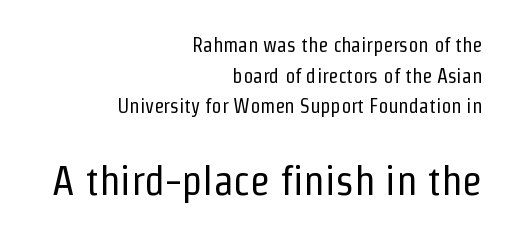
Q: Is the text bold? A: No.
Q: Is the text italic (slanted)? A: No, it is upright.
Q: Is the typeface a serif or a sans-serif typeface? A: Sans-serif.
Q: Is the text underlined? A: No.
Q: How is the paragraph aligned? A: Right-aligned.
Q: Is the spacing between letters normal or unusually wide? A: Normal.
Q: Is the spacing between lines tight, normal or loose? A: Normal.
Q: Which block of text is set in a larger size, the first (top) or the second (bottom)? A: The second (bottom) one.
Q: Width (condensed, normal, or wide)? A: Condensed.
Q: Stroke contrast? A: Low.
Q: x-height? A: Medium.
Q: Monospaced? A: No.
